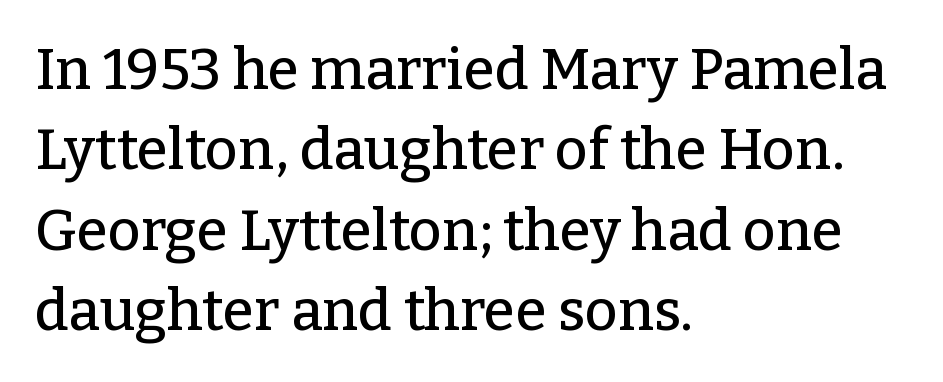
A typesetter would label this face a serif. Horizontal alignment here is leftward, the default for most running prose. Vertical spacing — default. Honestly, the letter spacing is just normal — you wouldn't notice it. The passage shown is typed in a proportional face where columns would drift. The lettering stays uniformly vertical, giving the passage a roman look.
